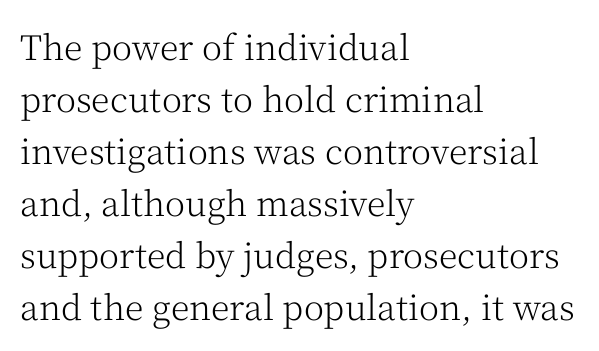
Q: Is the text bold? A: No.
Q: Is the text italic (slanted)? A: No, it is upright.
Q: Is the typeface a serif or a sans-serif typeface? A: Serif.
Q: Is the text underlined? A: No.
Q: How is the paragraph aligned? A: Left-aligned.
Q: Is the spacing between letters normal or unusually wide? A: Normal.
Q: Is the spacing between lines tight, normal or loose? A: Normal.
Q: Width (condensed, normal, or wide)? A: Normal.
Q: Stroke contrast? A: Medium.
Q: x-height? A: Medium.
Q: Monospaced? A: No.
